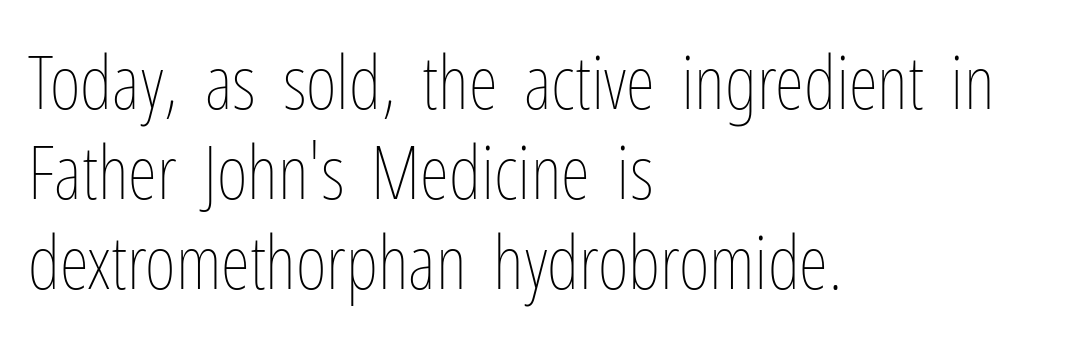
Q: Is the text bold? A: No.
Q: Is the text italic (slanted)? A: No, it is upright.
Q: Is the text underlined? A: No.
Q: How is the paragraph aligned? A: Left-aligned.
Q: Is the spacing between letters normal or unusually wide? A: Normal.
Q: Width (condensed, normal, or wide)? A: Condensed.
Q: Stroke contrast? A: Low.
Q: x-height? A: Medium.
Q: Monospaced? A: No.
